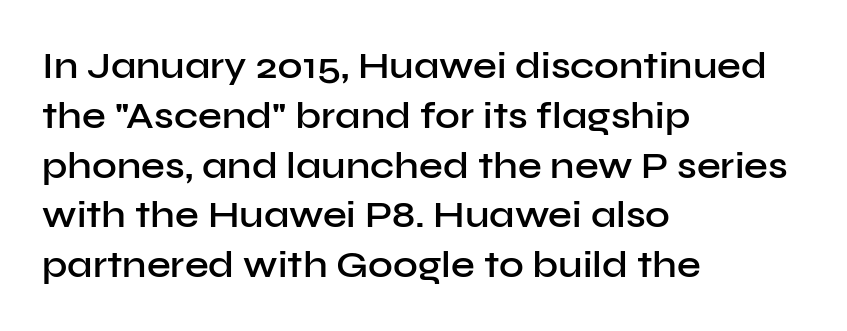
{"serif": "no", "italic": "no", "bold": "semi", "weight": "semibold", "width": "normal", "stroke_contrast": "low", "x_height": "medium", "monospaced": "no", "underline": "no", "align": "left", "line_spacing": "normal", "line_spacing_ratio": 1.31, "letter_spacing": "normal", "letter_spacing_em": 0.0, "glyph_px": 38}
